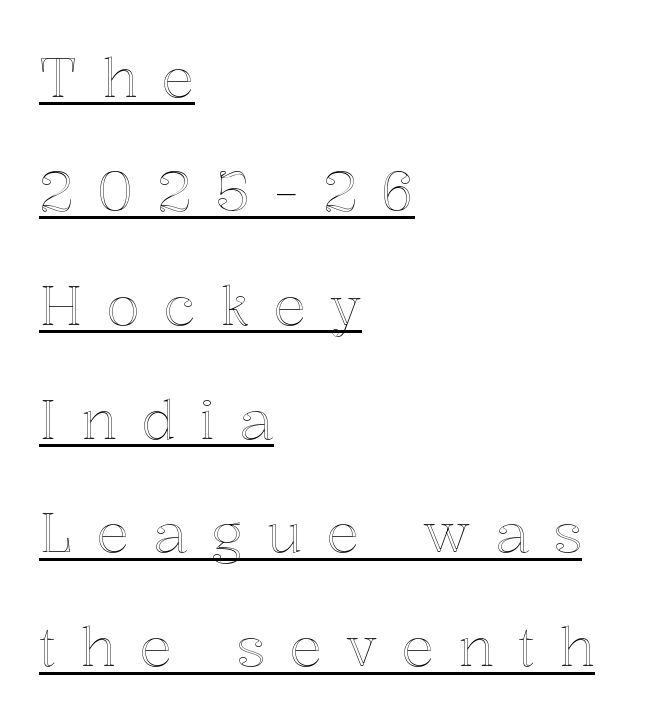
Underlining? Definitely there. A typesetter would call this proportional, since set widths differ per character. Students, note that the glyphs here are deliberately spaced far apart. Summary of vertical rhythm: relaxed, with wide interline spacing.
